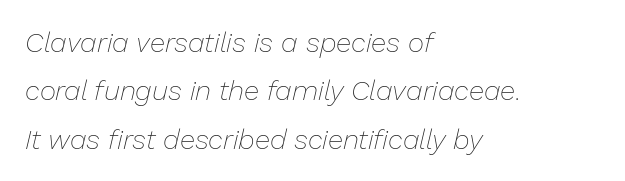
Stroke mass is kept to a normal reading level or below. The space directly below the letters is spotless. Varying glyph widths throughout — classic text-font behaviour. Every character sits at an angle, as italics do.
